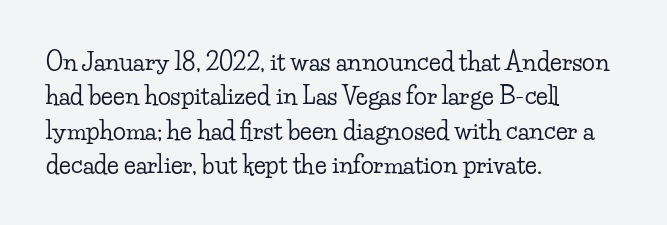
The rows are spaced the way most documents space them. Italic: no, the glyphs are upright roman. Reading down the block, your eye returns to a fixed left position each line. The words here are not underlined. Nothing unusual about the tracking: characters are spaced as the font intends.
